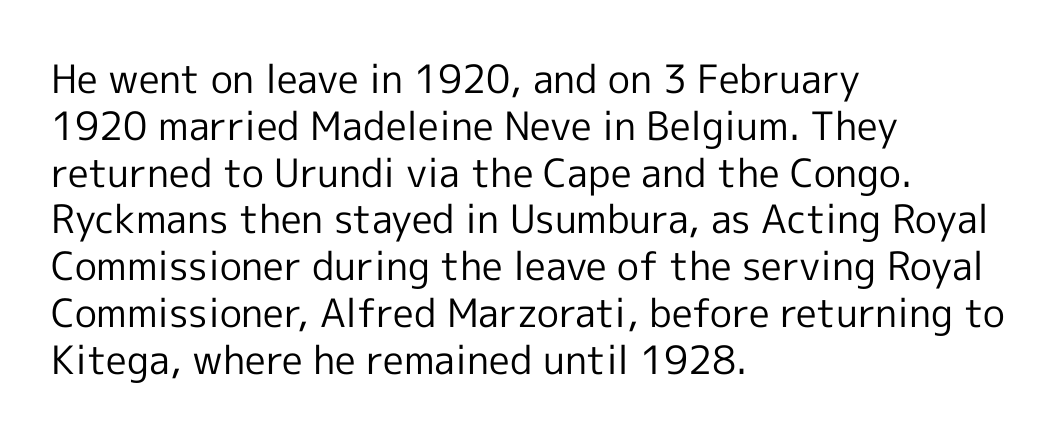
{"serif": "no", "italic": "no", "bold": "no", "weight": "regular", "width": "normal", "x_height": "medium", "monospaced": "no", "underline": "no", "align": "left", "line_spacing_ratio": 1.2, "letter_spacing": "normal", "letter_spacing_em": 0.0, "glyph_px": 39}
